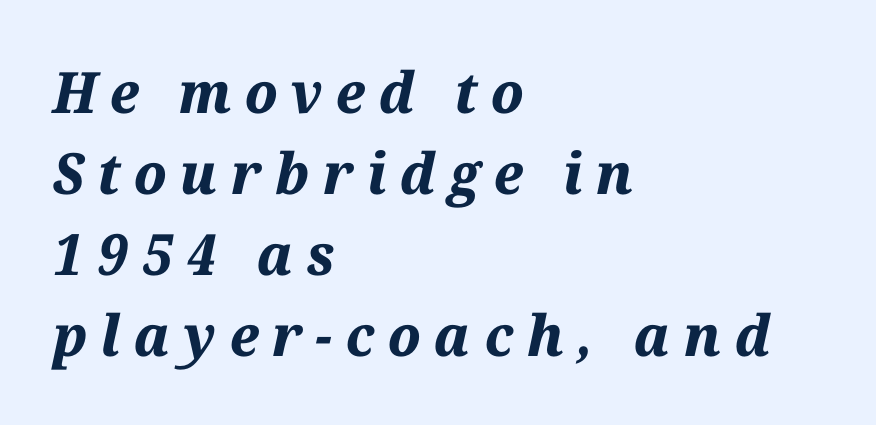
Think of a printed novel: that variable character pitch is what you see here. Words appear elongated and porous because spacing is wide. The strokes are fattened all the way to bold. The face used here has a pronounced slope to its letters. Interline gaps are of average width in this sample.
